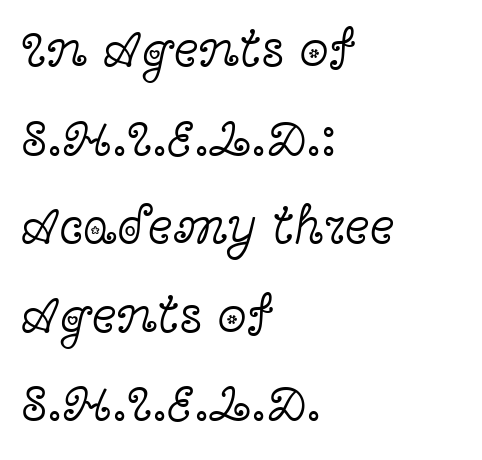
{"serif": "yes", "bold": "no", "weight": "light", "width": "wide", "x_height": "medium", "monospaced": "no", "underline": "no", "align": "left", "line_spacing": "normal", "line_spacing_ratio": 1.67, "letter_spacing": "normal", "letter_spacing_em": 0.0, "glyph_px": 53}
